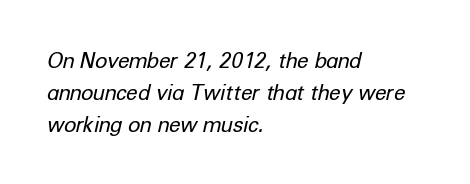
{"italic": "yes", "lean": "right", "slant_degrees": 12, "bold": "no", "underline": "no", "align": "left", "line_spacing": "normal", "line_spacing_ratio": 1.52, "letter_spacing": "normal", "letter_spacing_em": 0.0, "glyph_px": 21}
